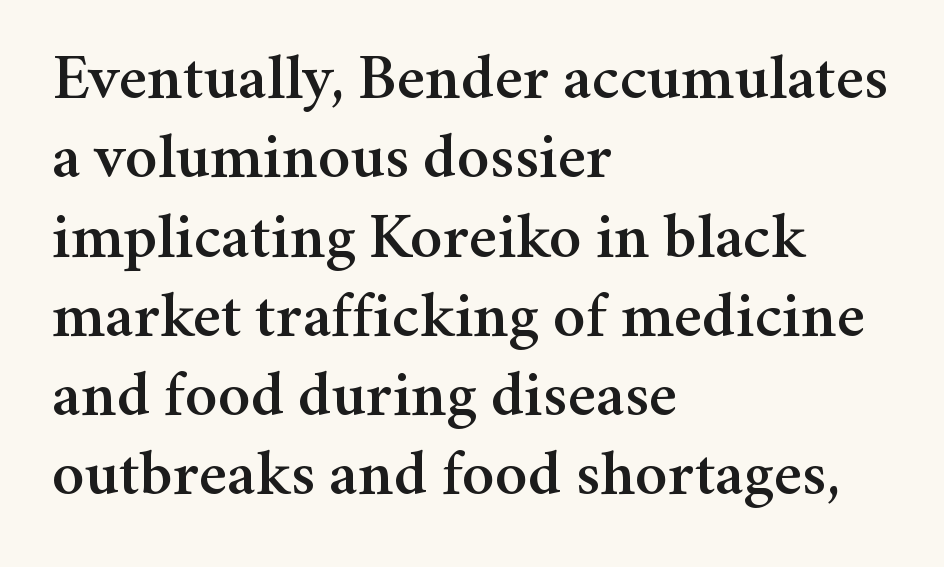
The image shows 65 px serif type, upright; set left-aligned, line spacing 1.22x, normal letter spacing, not underlined; medium stroke contrast and a medium x-height.
